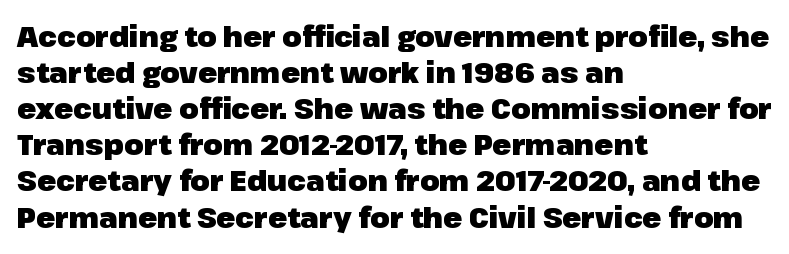
{"serif": "no", "italic": "no", "bold": "yes", "weight": "heavy", "width": "normal", "stroke_contrast": "low", "x_height": "medium", "monospaced": "no", "underline": "no", "align": "left", "line_spacing": "normal", "line_spacing_ratio": 1.29, "letter_spacing": "normal", "letter_spacing_em": 0.0, "glyph_px": 28}
